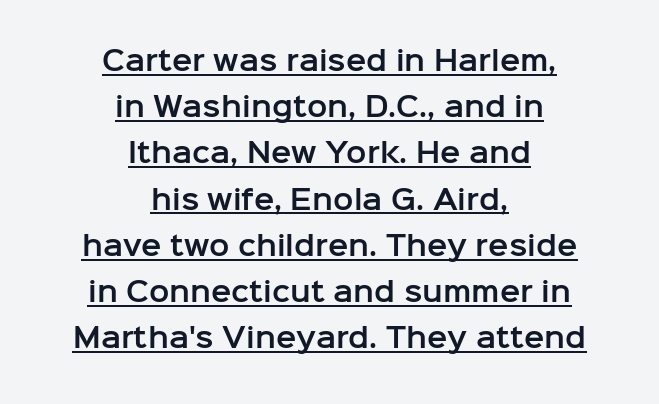
{"italic": "no", "underline": "yes", "align": "center", "line_spacing_ratio": 1.71, "letter_spacing": "normal", "letter_spacing_em": 0.0, "glyph_px": 27}
